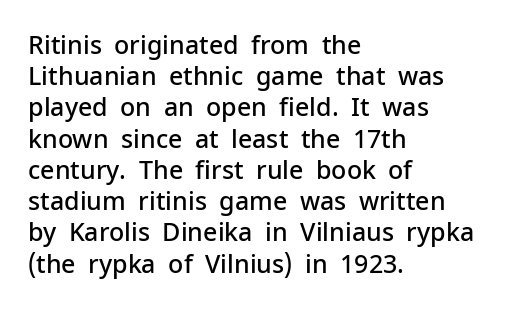
The image shows 25 px text type, upright; set left-aligned, normal line spacing (1.25x), normal letter spacing, not underlined.
